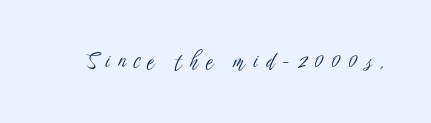
Substantial extra tracking has been applied to these lines. Check the space under the baseline: it is left empty. Weight: regular or lighter.
